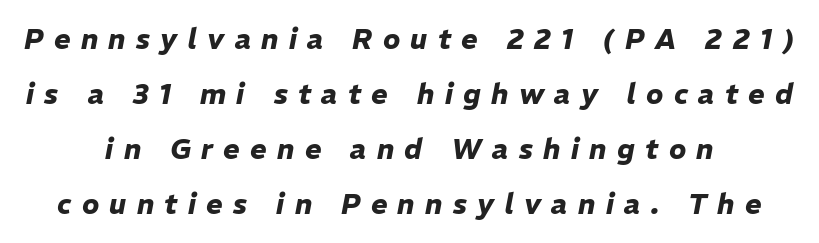
The image shows 28 px heavy type, italic (leaning right); set centered, loose line spacing (1.96x), unusually wide letter spacing (+0.37 em), not underlined; low stroke contrast and a medium x-height.
